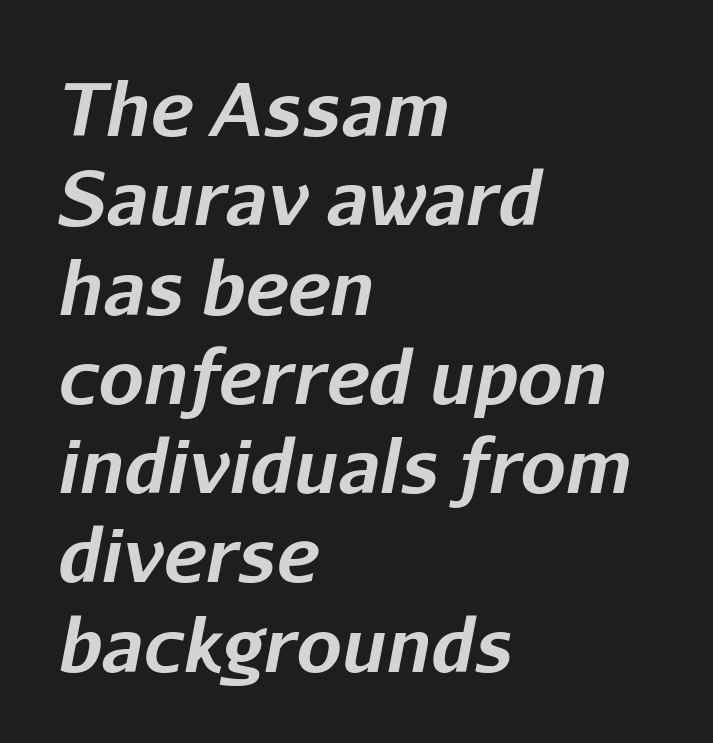
Check the space under the baseline: it is left empty. Horizontal alignment here is leftward, the default for most running prose. A typesetter would call this zero additional tracking. The specimen reads as italic at a glance.
